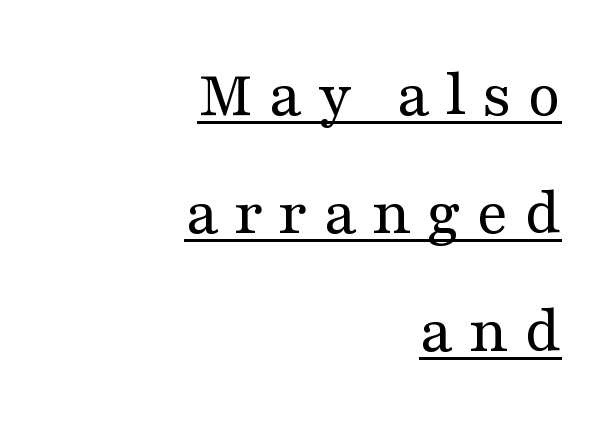
{"serif": "yes", "italic": "no", "bold": "no", "weight": "regular", "width": "wide", "stroke_contrast": "medium", "x_height": "medium", "monospaced": "no", "underline": "yes", "align": "right", "line_spacing_ratio": 1.76, "letter_spacing": "wide", "letter_spacing_em": 0.22, "glyph_px": 67}
